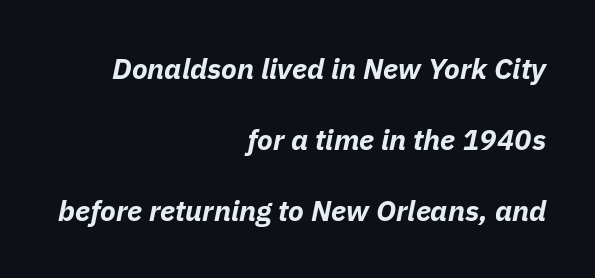
Q: Is the text bold? A: Yes.
Q: Is the text italic (slanted)? A: Yes, it leans right by about 11 degrees.
Q: Is the text underlined? A: No.
Q: How is the paragraph aligned? A: Right-aligned.
Q: Is the spacing between letters normal or unusually wide? A: Normal.
Q: Is the spacing between lines tight, normal or loose? A: Loose.
Q: Width (condensed, normal, or wide)? A: Normal.
Q: Stroke contrast? A: Low.
Q: x-height? A: Medium.
Q: Monospaced? A: No.
